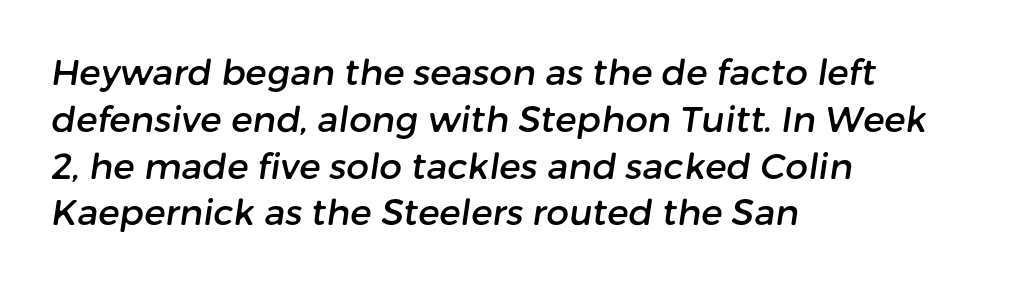
{"serif": "no", "width": "normal", "stroke_contrast": "low", "x_height": "medium", "monospaced": "no", "underline": "no", "align": "left", "line_spacing": "normal", "line_spacing_ratio": 1.3, "letter_spacing": "normal", "letter_spacing_em": 0.0, "glyph_px": 36}
